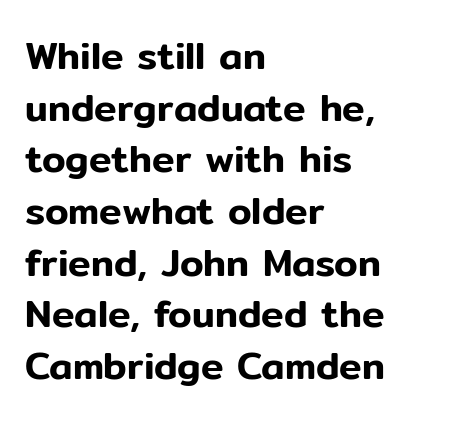
One-word summary of the alignment: left. Tracking value appears to be zero — textbook default spacing. Regular leading. In terms of posture, this sample is upright.
